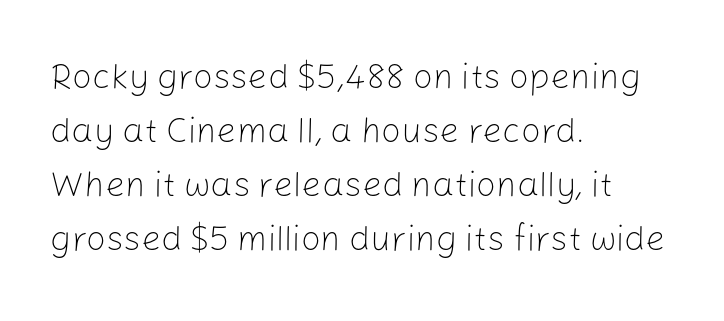
The image shows 35 px light sans-serif type, upright; set left-aligned, normal line spacing (1.54x), normal letter spacing, not underlined; low stroke contrast and a medium x-height.
